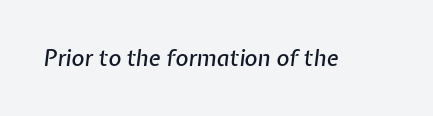
{"italic": "yes", "lean": "right", "slant_degrees": 7, "underline": "no", "letter_spacing": "normal", "letter_spacing_em": 0.0, "glyph_px": 22}
